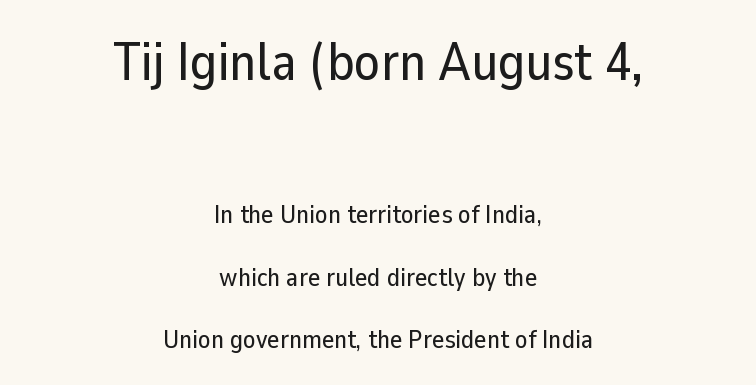
{"serif": "no", "italic": "no", "width": "normal", "stroke_contrast": "low", "x_height": "medium", "monospaced": "no", "underline": "no", "align": "center", "line_spacing": "loose", "line_spacing_ratio": 2.41, "letter_spacing": "normal", "letter_spacing_em": 0.0, "larger_block": "first", "size_ratio": 2.04, "glyph_px": 53}
